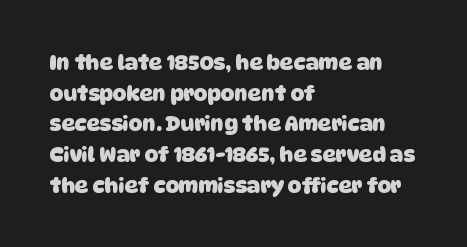
{"bold": "yes", "underline": "no", "align": "left", "line_spacing": "normal", "line_spacing_ratio": 1.46, "letter_spacing": "normal", "letter_spacing_em": 0.0, "glyph_px": 21}
